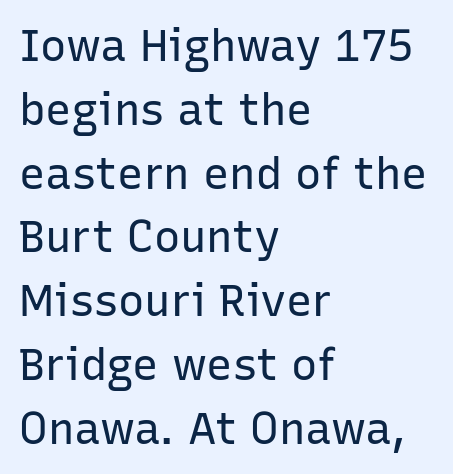
{"serif": "no", "italic": "no", "bold": "no", "weight": "regular", "width": "normal", "stroke_contrast": "low", "x_height": "medium", "monospaced": "no", "underline": "no", "align": "left", "line_spacing": "normal", "line_spacing_ratio": 1.45, "letter_spacing": "normal", "letter_spacing_em": 0.0, "glyph_px": 44}
